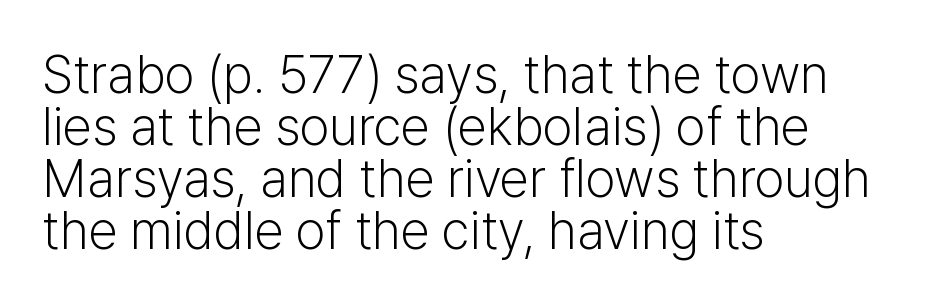
Q: Is the text bold? A: No.
Q: Is the text italic (slanted)? A: No, it is upright.
Q: Is the typeface a serif or a sans-serif typeface? A: Sans-serif.
Q: Is the text underlined? A: No.
Q: How is the paragraph aligned? A: Left-aligned.
Q: Is the spacing between letters normal or unusually wide? A: Normal.
Q: Is the spacing between lines tight, normal or loose? A: Tight.
Q: Width (condensed, normal, or wide)? A: Normal.
Q: Stroke contrast? A: Low.
Q: x-height? A: Medium.
Q: Monospaced? A: No.
